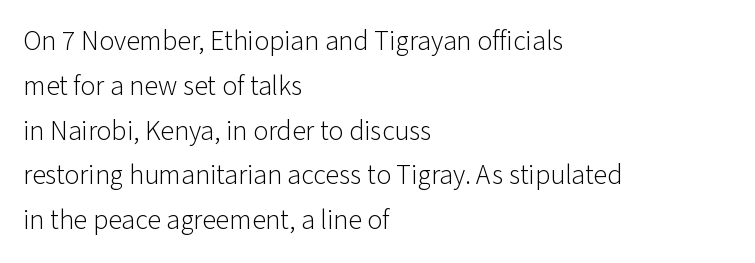
Q: Is the text bold? A: No.
Q: Is the text italic (slanted)? A: No, it is upright.
Q: Is the typeface a serif or a sans-serif typeface? A: Sans-serif.
Q: Is the text underlined? A: No.
Q: How is the paragraph aligned? A: Left-aligned.
Q: Is the spacing between letters normal or unusually wide? A: Normal.
Q: Is the spacing between lines tight, normal or loose? A: Normal.
Q: Width (condensed, normal, or wide)? A: Normal.
Q: Stroke contrast? A: Low.
Q: x-height? A: Medium.
Q: Monospaced? A: No.
